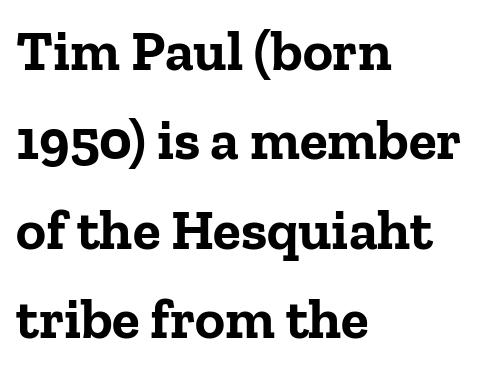
{"serif": "yes", "italic": "no", "bold": "yes", "weight": "bold", "width": "normal", "stroke_contrast": "low", "x_height": "medium", "monospaced": "no", "underline": "no", "align": "left", "line_spacing": "normal", "line_spacing_ratio": 1.57, "letter_spacing": "normal", "letter_spacing_em": 0.0, "glyph_px": 57}
